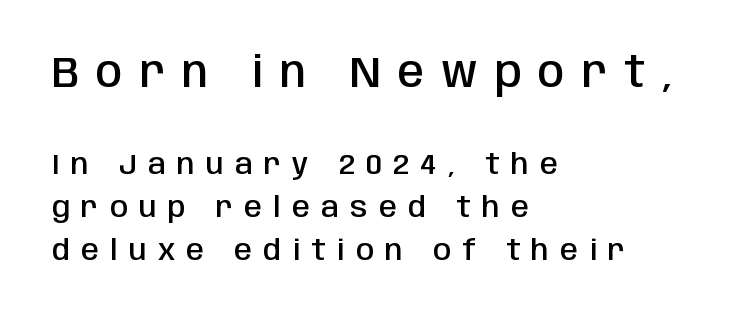
The image shows 43 px semibold, condensed sans-serif type, upright; set left-aligned, normal line spacing (1.48x), unusually wide letter spacing (+0.39 em), not underlined; the first (top) block is 1.48x larger; low stroke contrast and a large x-height.
